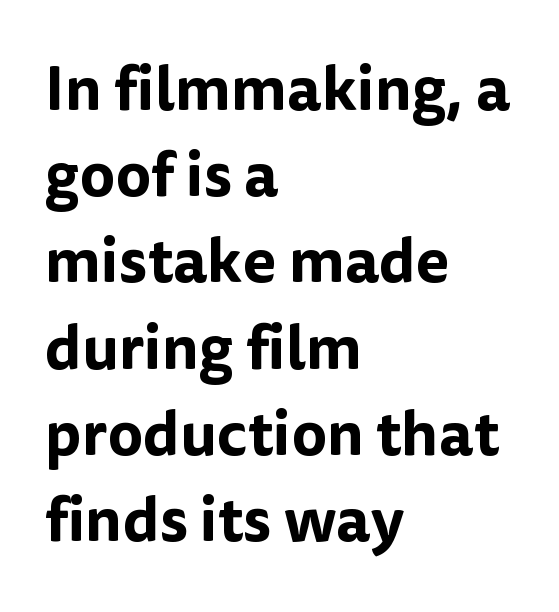
The image shows 62 px sans-serif type, upright; set left-aligned, normal line spacing (1.39x), normal letter spacing, not underlined; low stroke contrast and a medium x-height.
